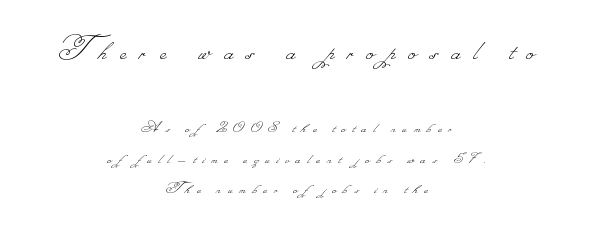
{"bold": "no", "weight": "thin", "width": "normal", "stroke_contrast": "low", "monospaced": "no", "underline": "no", "align": "center", "line_spacing_ratio": 1.71, "letter_spacing": "wide", "letter_spacing_em": 0.39, "larger_block": "first", "size_ratio": 1.94, "glyph_px": 35}
